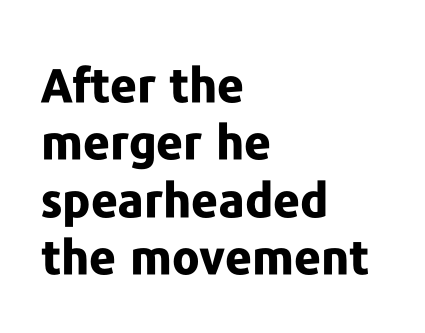
The image shows 47 px bold sans-serif type, upright; set left-aligned, line spacing 1.22x, normal letter spacing, not underlined; low stroke contrast and a medium x-height.
